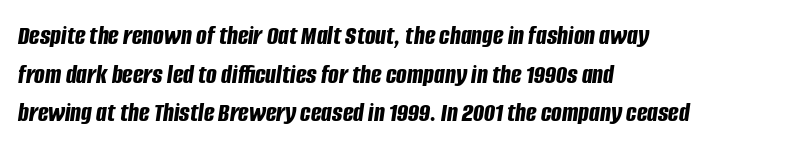
{"italic": "yes", "lean": "right", "slant_degrees": 8, "bold": "yes", "weight": "bold", "width": "condensed", "stroke_contrast": "low", "x_height": "large", "monospaced": "no", "underline": "no", "align": "left", "line_spacing": "normal", "line_spacing_ratio": 1.38, "letter_spacing": "normal", "letter_spacing_em": 0.0, "glyph_px": 28}
